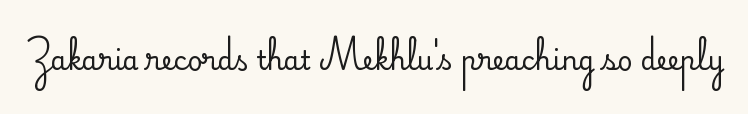
The image shows 26 px text type, upright; set normal letter spacing, not underlined.
